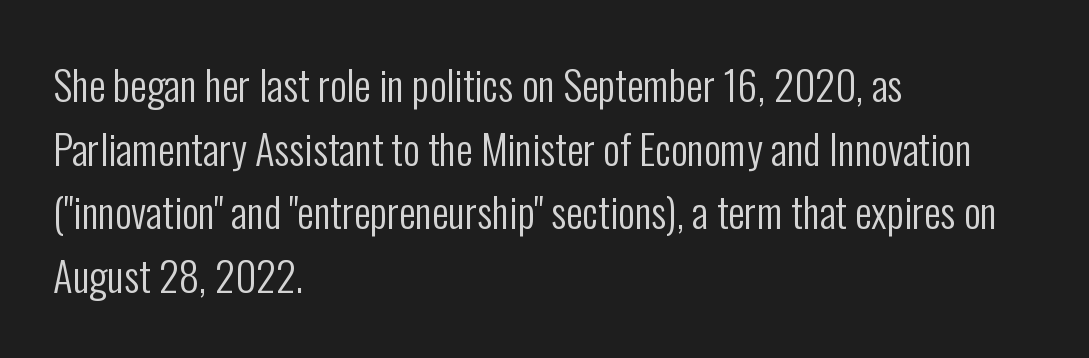
A roman cut, with each character standing at attention. The letters advance in unequal steps, a hallmark of proportional type. The face looks like a standard text weight, possibly lighter. Rows of type keep a routine distance in the vertical direction. Observe the ordinary spacing: letters are neighbours, not strangers.
